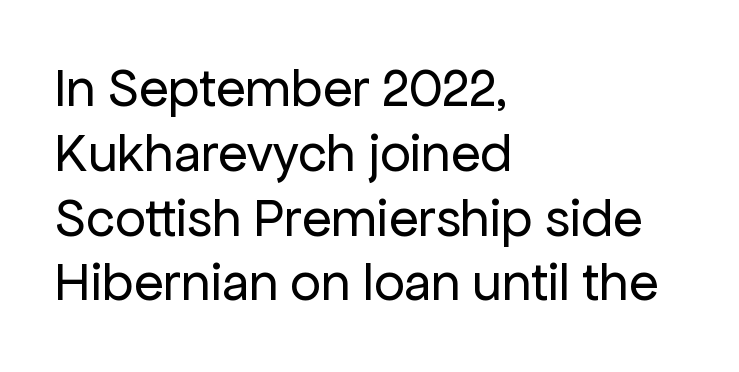
Do the letters lean? They stand straight. Unlike a traditional serif, this face leaves its strokes unadorned. Lines of text with bare space underneath. Tracking value appears to be zero — textbook default spacing.
